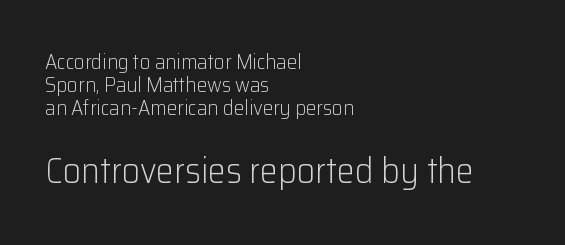
Tightly led — the rows are bunched. In terms of letterform style, serifs are entirely absent. Does the lettering tilt? It doesn't — this is upright. Spacing verdict: proportional, widths tailored to each character. No extra ink here — the face is not bold. In this sample the second text group is rendered at the bigger scale.
